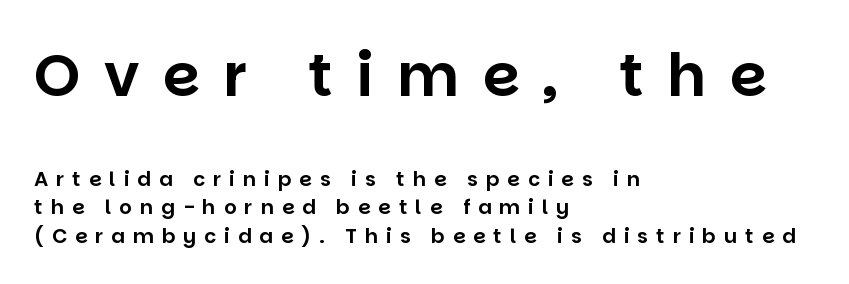
{"serif": "no", "italic": "no", "width": "normal", "stroke_contrast": "low", "x_height": "large", "monospaced": "no", "underline": "no", "align": "left", "line_spacing": "normal", "line_spacing_ratio": 1.42, "letter_spacing": "wide", "letter_spacing_em": 0.4, "larger_block": "first", "size_ratio": 2.95, "glyph_px": 59}
